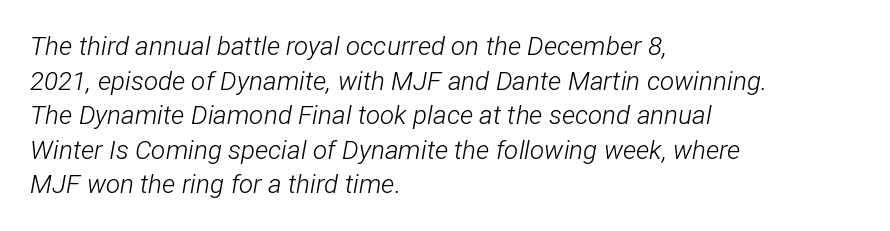
Q: Is the text bold? A: No.
Q: Is the text italic (slanted)? A: Yes, it leans right by about 12 degrees.
Q: Is the text underlined? A: No.
Q: How is the paragraph aligned? A: Left-aligned.
Q: Is the spacing between letters normal or unusually wide? A: Normal.
Q: Is the spacing between lines tight, normal or loose? A: Normal.
